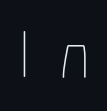
Caption: expanded tracking, letters set apart. A quiet, ordinary-to-light weight characterises the typeface. The specimen omits any rule beneath the text block's lines. Every character sits straight up, as roman type does. Each letter keeps its own natural width here, so spacing adapts to shape.
